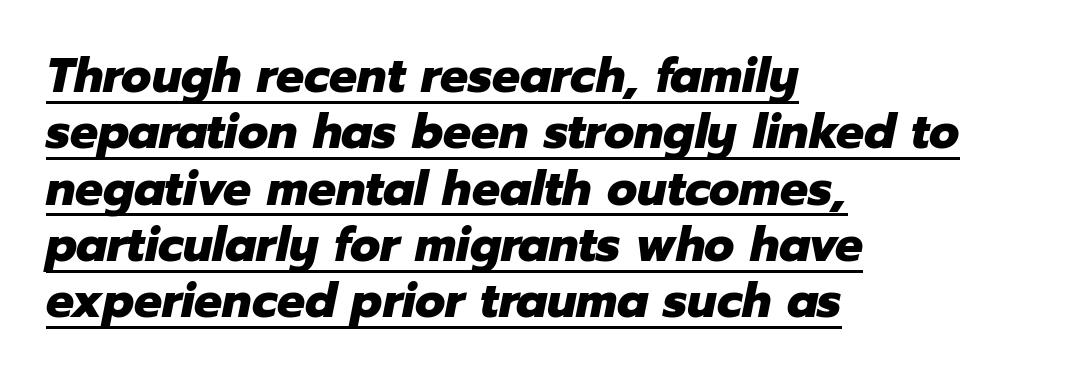
Every letter is thick-stroked: bold, no question. Honestly, the underline is the first thing you notice here. This rendering leaves character spacing at its baseline value. The specimen reads as italic at a glance.
